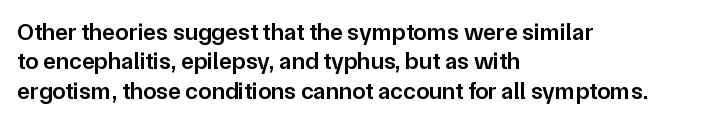
Q: Is the text bold? A: Semi-bold.
Q: Is the text italic (slanted)? A: No, it is upright.
Q: Is the text underlined? A: No.
Q: How is the paragraph aligned? A: Left-aligned.
Q: Is the spacing between letters normal or unusually wide? A: Normal.
